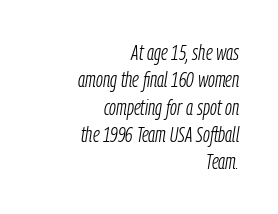
Glance below the letters and you will spot only blank space. The letters look calm and open, with moderate or lighter stems. You can tell it's italic because the verticals aren't actually vertical. Regular leading.
